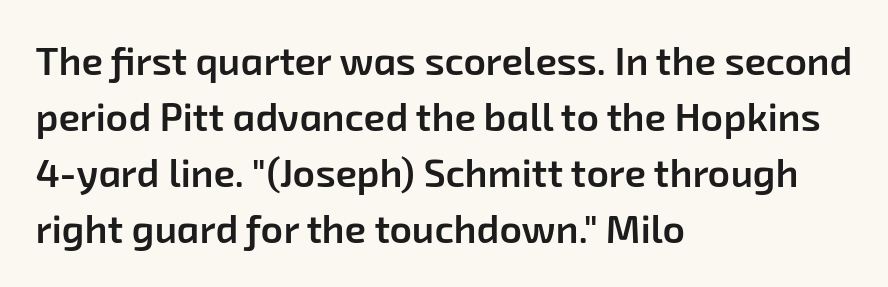
Q: Is the text bold? A: Semi-bold.
Q: Is the typeface a serif or a sans-serif typeface? A: Sans-serif.
Q: Is the text underlined? A: No.
Q: How is the paragraph aligned? A: Left-aligned.
Q: Is the spacing between letters normal or unusually wide? A: Normal.
Q: Is the spacing between lines tight, normal or loose? A: Normal.
Q: Width (condensed, normal, or wide)? A: Normal.
Q: Stroke contrast? A: Low.
Q: x-height? A: Medium.
Q: Monospaced? A: No.
